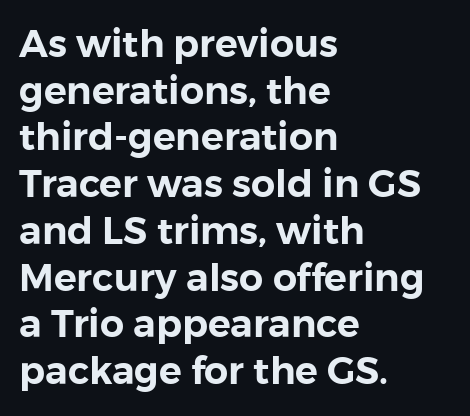
The image shows 38 px sans-serif type, upright; set left-aligned, line spacing 1.23x, normal letter spacing, not underlined; low stroke contrast and a medium x-height.
